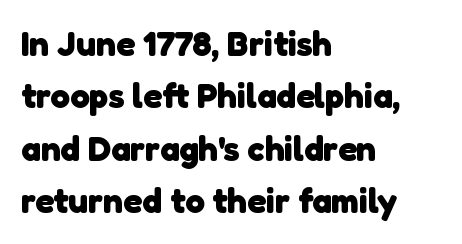
The image shows 35 px heavy sans-serif type; set left-aligned, normal line spacing (1.5x), normal letter spacing, not underlined; low stroke contrast and a medium x-height.
